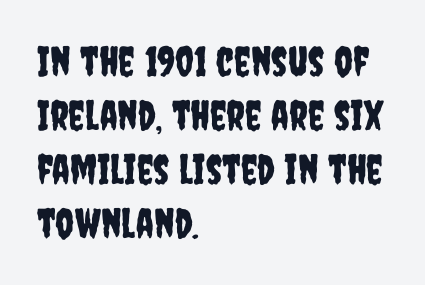
Q: Is the text italic (slanted)? A: No, it is upright.
Q: Is the typeface a serif or a sans-serif typeface? A: Sans-serif.
Q: Is the text underlined? A: No.
Q: How is the paragraph aligned? A: Left-aligned.
Q: Is the spacing between letters normal or unusually wide? A: Normal.
Q: Is the spacing between lines tight, normal or loose? A: Normal.
Q: Width (condensed, normal, or wide)? A: Condensed.
Q: Stroke contrast? A: Low.
Q: x-height? A: Large.
Q: Monospaced? A: No.
